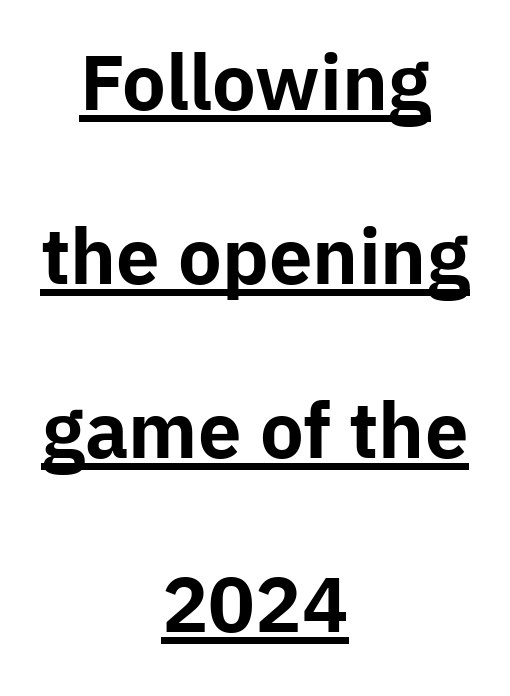
Chunky letters — that's bold for sure. Spacing verdict: proportional, widths tailored to each character. The rendering uses the underline text-decoration. Centered paragraph, ragged on both sides. A roman cut, with each character standing at attention.
